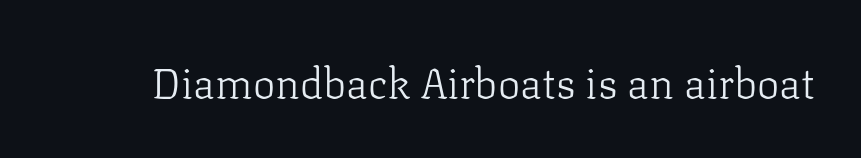
Q: Is the text bold? A: No.
Q: Is the text italic (slanted)? A: No, it is upright.
Q: Is the typeface a serif or a sans-serif typeface? A: Serif.
Q: Is the text underlined? A: No.
Q: Is the spacing between letters normal or unusually wide? A: Normal.
Q: Width (condensed, normal, or wide)? A: Normal.
Q: Stroke contrast? A: Low.
Q: x-height? A: Medium.
Q: Monospaced? A: No.
